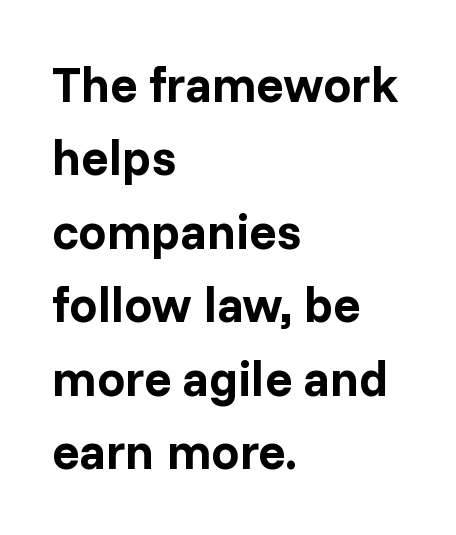
Emphasis by weight is at full strength: bold. In terms of posture, this sample is upright. Descenders are the only things crossing below the line. The glyphs in this specimen are sans serif. The setting favours the left margin, as ordinary paragraphs usually do.
